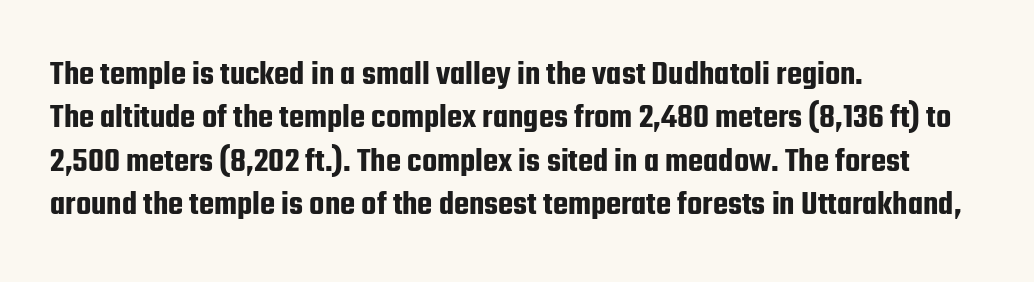
{"serif": "no", "italic": "no", "width": "condensed", "stroke_contrast": "low", "x_height": "medium", "monospaced": "no", "underline": "no", "align": "left", "line_spacing_ratio": 1.24, "letter_spacing": "normal", "letter_spacing_em": 0.0, "glyph_px": 35}
